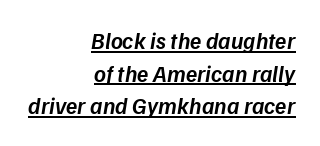
The image shows 23 px text type, italic (leaning right); set right-aligned, normal line spacing (1.42x), normal letter spacing, underlined.
